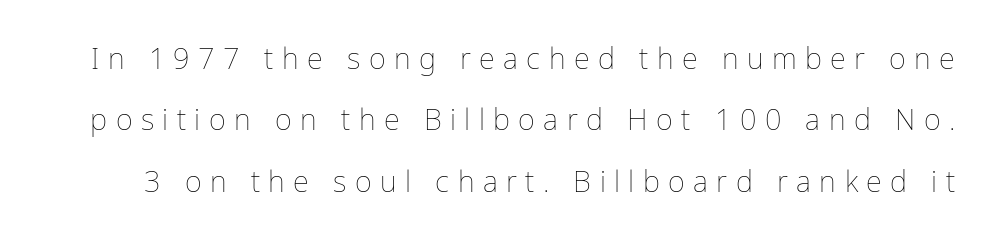
The image shows 29 px thin type, upright; set loose line spacing (2.12x), unusually wide letter spacing (+0.29 em), not underlined; low stroke contrast and a medium x-height.
